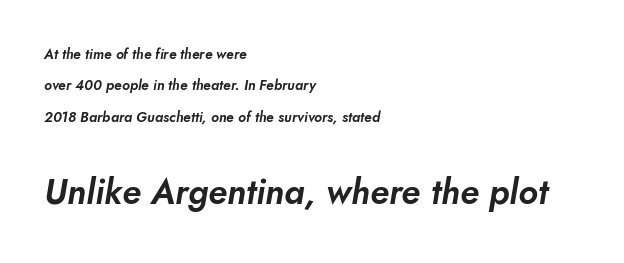
Default kerning and tracking; the words read as compact shapes. No word sits above an underline. The lines are spread far apart with generous leading. Varying glyph widths throughout — classic text-font behaviour. No feet cap the strokes, marking this as sans-serif type. The second block has been scaled up relative to the first.
